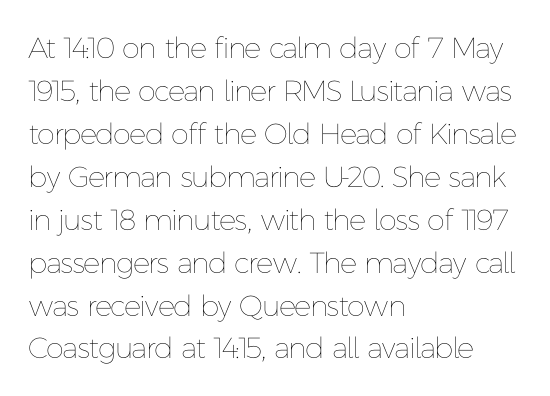
Q: Is the text bold? A: No.
Q: Is the text italic (slanted)? A: No, it is upright.
Q: Is the text underlined? A: No.
Q: How is the paragraph aligned? A: Left-aligned.
Q: Is the spacing between letters normal or unusually wide? A: Normal.
Q: Is the spacing between lines tight, normal or loose? A: Normal.
Q: Width (condensed, normal, or wide)? A: Normal.
Q: Stroke contrast? A: Low.
Q: x-height? A: Medium.
Q: Monospaced? A: No.
